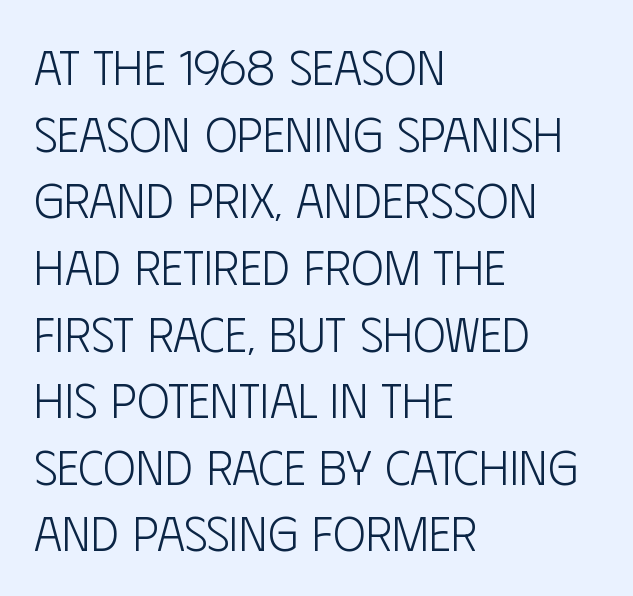
Glyph-to-glyph distance matches everyday printed text. This sample uses an upright cut, with every glyph sitting square on the baseline. The face used here is proportionally spaced, like ordinary book or web type. No word sits above an underline. The line-height multiplier appears to be the usual default. The typesetter chose a ragged-right arrangement here.
